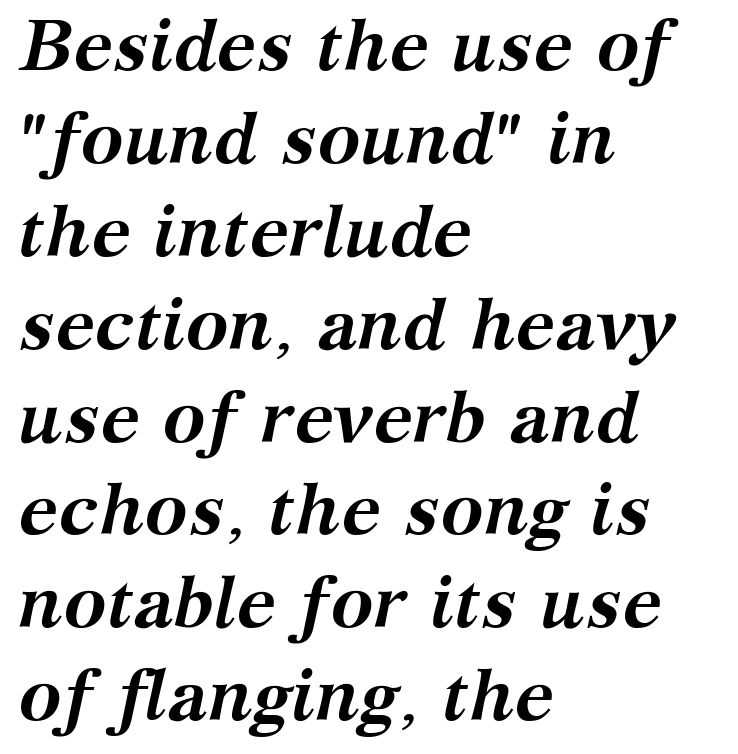
A bare baseline throughout the passage. This sample uses a serif face. Is the block centered? No — it sits flush against the left margin. Is there much room between lines? A standard amount, neither cramped nor airy.
